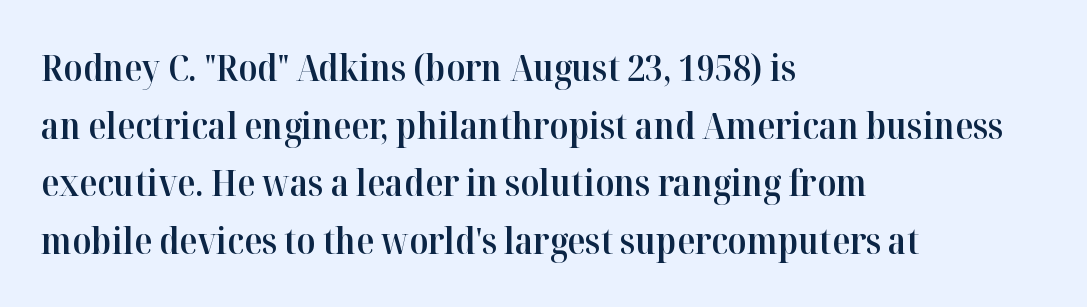
{"serif": "yes", "italic": "no", "bold": "semi", "weight": "semibold", "width": "normal", "stroke_contrast": "high", "x_height": "medium", "monospaced": "no", "underline": "no", "align": "left", "line_spacing": "normal", "line_spacing_ratio": 1.56, "letter_spacing": "normal", "letter_spacing_em": 0.0, "glyph_px": 37}
